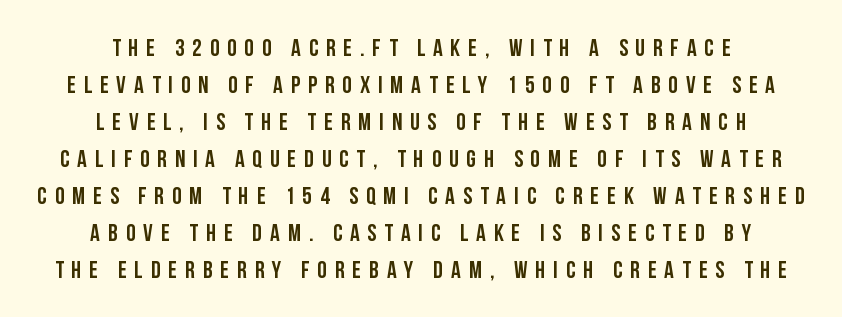
Characters remain perfectly vertical along every line. Every row of glyphs is offset so its center matches the block's center. Normally led — the rows are evenly, conventionally spaced. Decoration check: the copy has no underline. The letters are spread apart with noticeably loose tracking.
